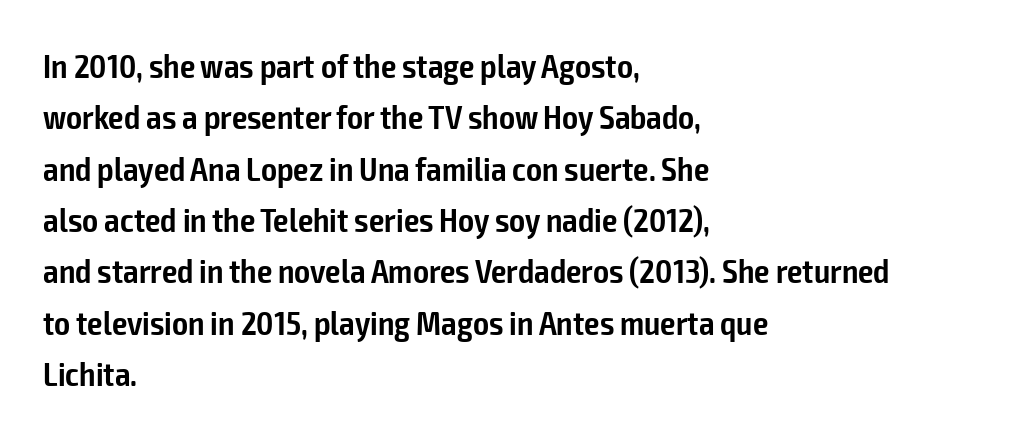
{"serif": "no", "italic": "no", "bold": "semi", "weight": "semibold", "width": "condensed", "stroke_contrast": "low", "x_height": "medium", "monospaced": "no", "underline": "no", "align": "left", "line_spacing": "normal", "line_spacing_ratio": 1.51, "letter_spacing": "normal", "letter_spacing_em": 0.0, "glyph_px": 34}
